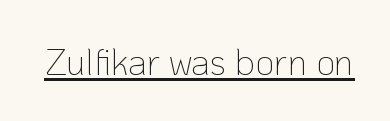
The image shows 37 px thin sans-serif type, upright; set normal letter spacing, underlined; low stroke contrast and a medium x-height.
